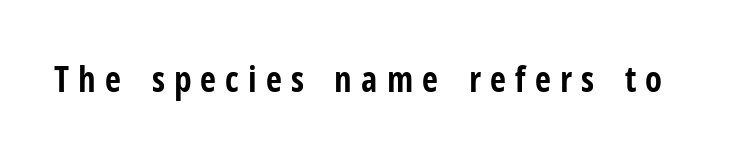
The image shows 35 px bold, condensed sans-serif type, upright; set unusually wide letter spacing (+0.26 em), not underlined; low stroke contrast and a medium x-height.
